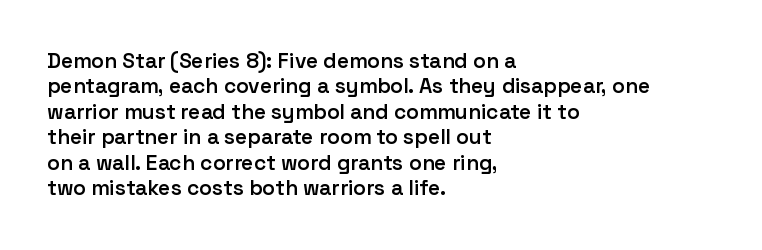
Characters follow at the spacing the type designer built in. Quick note: underline off. Line beginnings align vertically; line endings do not. Does the lettering tilt? It doesn't — this is upright. This is moderately heavy type, rendered in semibold.
